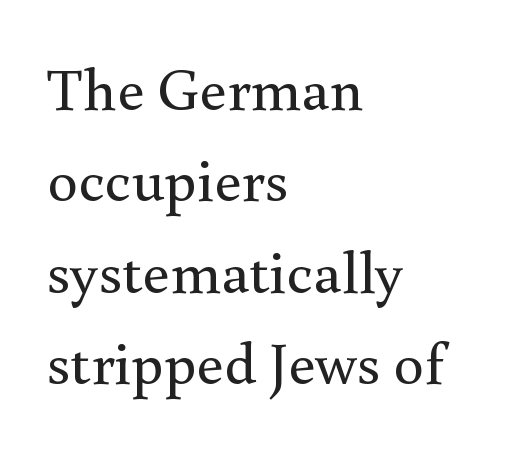
Q: Is the text bold? A: No.
Q: Is the text italic (slanted)? A: No, it is upright.
Q: Is the typeface a serif or a sans-serif typeface? A: Serif.
Q: Is the text underlined? A: No.
Q: How is the paragraph aligned? A: Left-aligned.
Q: Is the spacing between letters normal or unusually wide? A: Normal.
Q: Is the spacing between lines tight, normal or loose? A: Normal.
Q: Width (condensed, normal, or wide)? A: Normal.
Q: x-height? A: Small.
Q: Monospaced? A: No.
